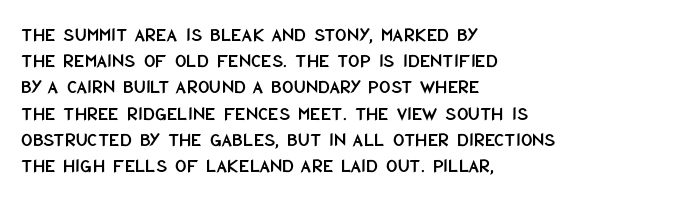
The image shows 20 px text type, upright; set left-aligned, normal line spacing (1.31x), normal letter spacing, not underlined.
